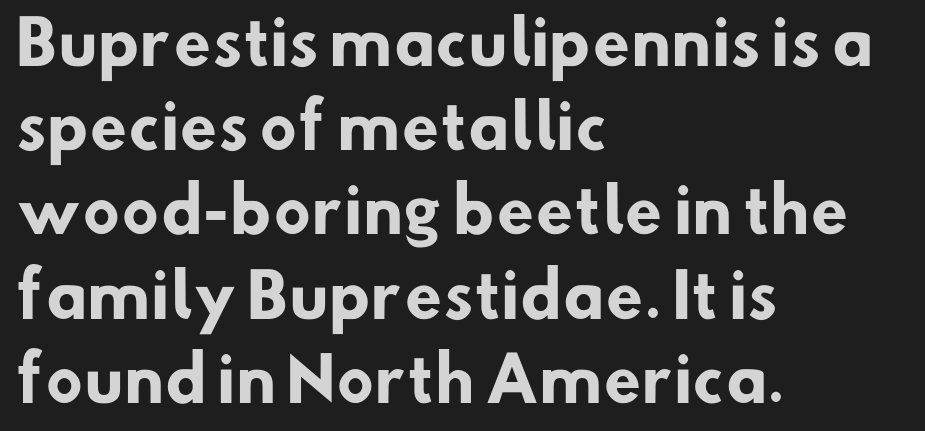
Q: Is the text bold? A: Yes.
Q: Is the typeface a serif or a sans-serif typeface? A: Sans-serif.
Q: Is the text underlined? A: No.
Q: How is the paragraph aligned? A: Left-aligned.
Q: Is the spacing between letters normal or unusually wide? A: Normal.
Q: Is the spacing between lines tight, normal or loose? A: Normal.
Q: Width (condensed, normal, or wide)? A: Normal.
Q: Stroke contrast? A: Low.
Q: x-height? A: Small.
Q: Monospaced? A: No.
